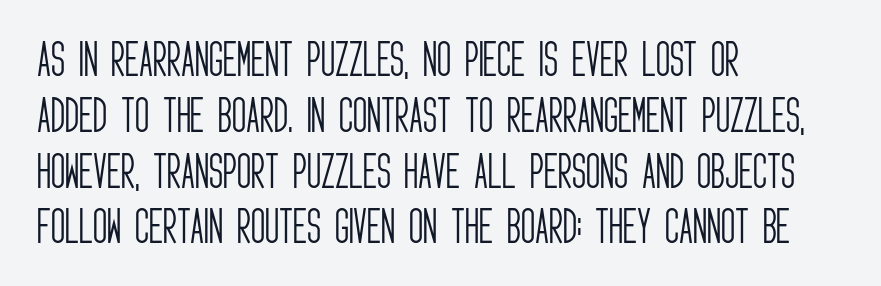
The image shows 39 px light, condensed sans-serif type, upright; set left-aligned, normal line spacing (1.43x), normal letter spacing, not underlined; low stroke contrast and a large x-height.
